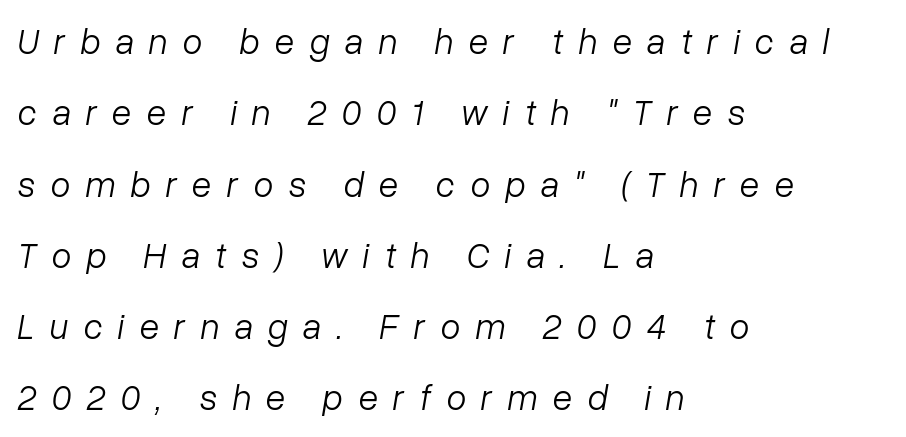
When letters slant like this, we call the style italic. Spacing between characters has been opened up far beyond the box default. Stems and bowls with no extra thickness — not bold. Any mark beneath the type? The region is blank. In terms of leading, this rendering errs on the spacious side.
